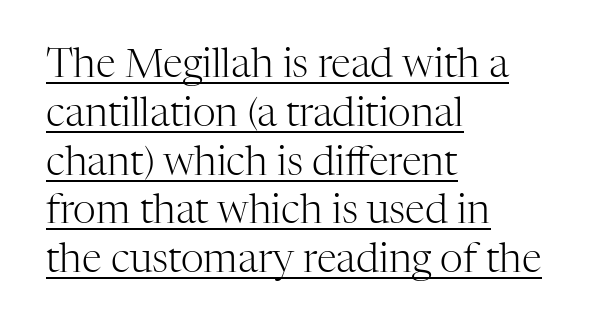
{"serif": "yes", "italic": "no", "bold": "no", "weight": "light", "width": "normal", "stroke_contrast": "high", "x_height": "medium", "monospaced": "no", "underline": "yes", "align": "left", "line_spacing_ratio": 1.22, "letter_spacing": "normal", "letter_spacing_em": 0.0, "glyph_px": 40}
